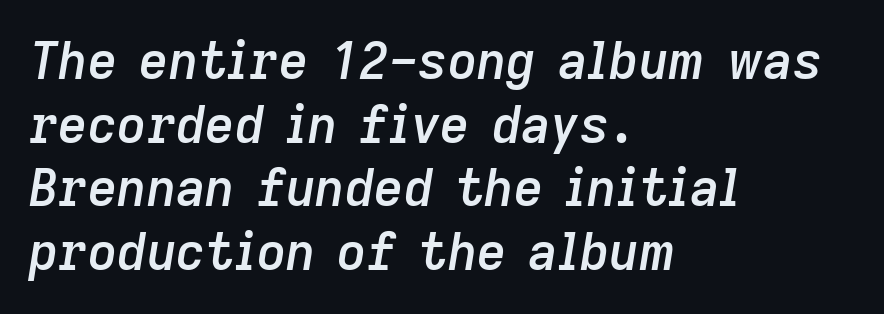
Q: Is the text bold? A: Semi-bold.
Q: Is the text italic (slanted)? A: Yes, it leans right by about 9 degrees.
Q: Is the text underlined? A: No.
Q: How is the paragraph aligned? A: Left-aligned.
Q: Is the spacing between letters normal or unusually wide? A: Normal.
Q: Is the spacing between lines tight, normal or loose? A: Normal.
Q: Width (condensed, normal, or wide)? A: Normal.
Q: Stroke contrast? A: Low.
Q: x-height? A: Medium.
Q: Monospaced? A: No.
